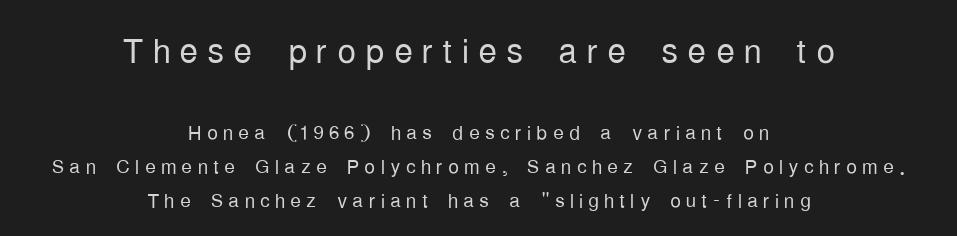
Q: Is the text bold? A: No.
Q: Is the text italic (slanted)? A: No, it is upright.
Q: Is the typeface a serif or a sans-serif typeface? A: Sans-serif.
Q: Is the text underlined? A: No.
Q: How is the paragraph aligned? A: Centered.
Q: Is the spacing between lines tight, normal or loose? A: Normal.
Q: Which block of text is set in a larger size, the first (top) or the second (bottom)? A: The first (top) one.
Q: Width (condensed, normal, or wide)? A: Condensed.
Q: Stroke contrast? A: Low.
Q: x-height? A: Medium.
Q: Monospaced? A: No.
